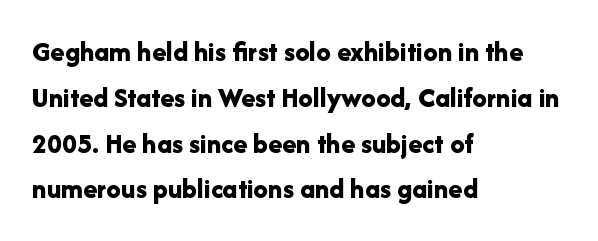
The image shows 29 px bold sans-serif type, upright; set left-aligned, normal line spacing (1.58x), normal letter spacing, not underlined; low stroke contrast and a medium x-height.
